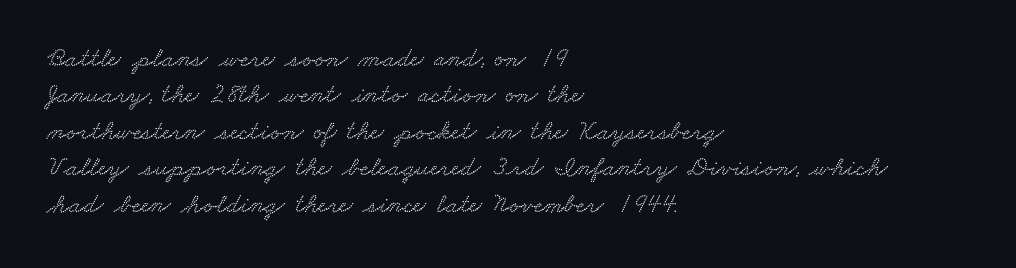
The image shows 27 px text type; set left-aligned, normal line spacing (1.35x), normal letter spacing, not underlined.
